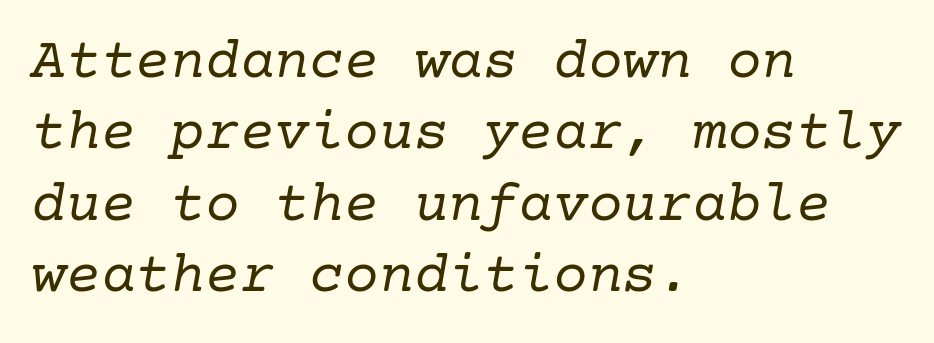
Short and long lines alike share a common starting point at left. The glyphs in this specimen are seriffed. The space directly below the letters is spotless. Posture: slanted. Characters follow at the spacing the type designer built in.
